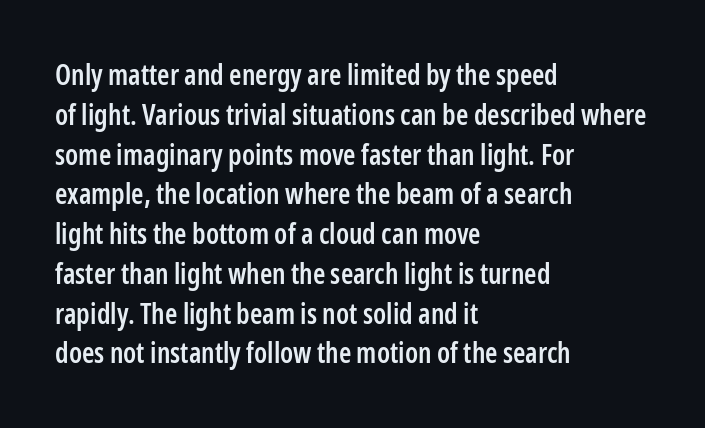
Q: Is the text bold? A: Semi-bold.
Q: Is the text italic (slanted)? A: No, it is upright.
Q: Is the typeface a serif or a sans-serif typeface? A: Sans-serif.
Q: Is the text underlined? A: No.
Q: How is the paragraph aligned? A: Left-aligned.
Q: Is the spacing between letters normal or unusually wide? A: Normal.
Q: Is the spacing between lines tight, normal or loose? A: Normal.
Q: Width (condensed, normal, or wide)? A: Condensed.
Q: Stroke contrast? A: Low.
Q: x-height? A: Medium.
Q: Monospaced? A: No.
